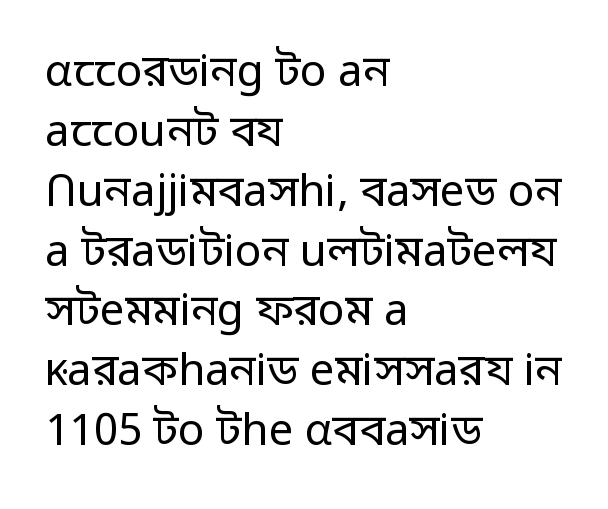
Q: Is the text bold? A: No.
Q: Is the text italic (slanted)? A: No, it is upright.
Q: Is the typeface a serif or a sans-serif typeface? A: Sans-serif.
Q: Is the text underlined? A: No.
Q: How is the paragraph aligned? A: Left-aligned.
Q: Is the spacing between letters normal or unusually wide? A: Normal.
Q: Is the spacing between lines tight, normal or loose? A: Normal.
Q: Width (condensed, normal, or wide)? A: Normal.
Q: Stroke contrast? A: Low.
Q: x-height? A: Medium.
Q: Monospaced? A: No.
